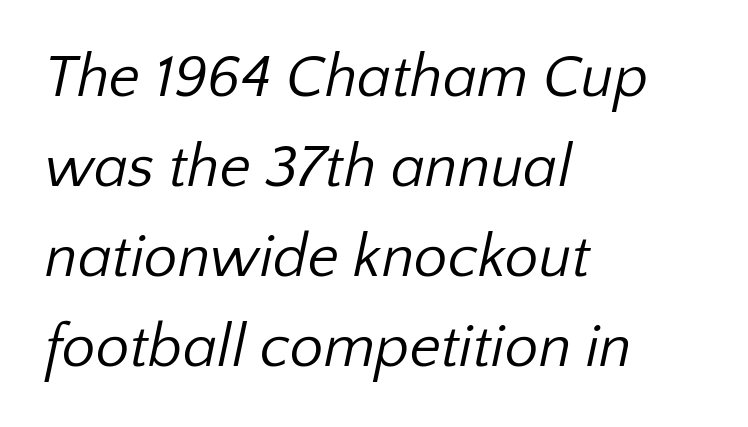
The image shows 60 px regular-weight sans-serif type; set left-aligned, normal line spacing (1.5x), normal letter spacing, not underlined; low stroke contrast and a medium x-height.
